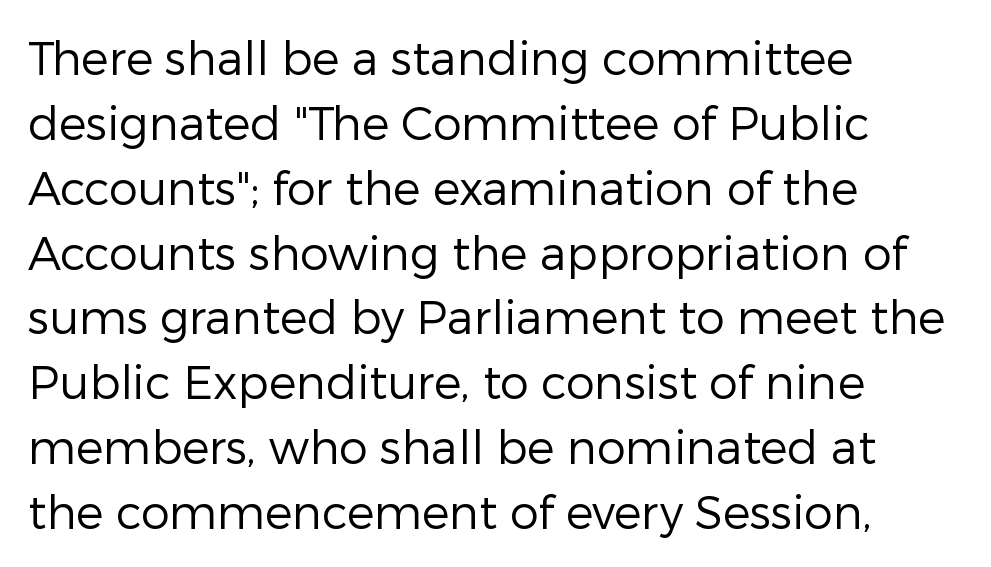
Leading: standard. Nothing sits at the stroke ends, so this counts as sans-serif. Quick note: not italic, upright. A clean baseline with only descenders dipping below it.
